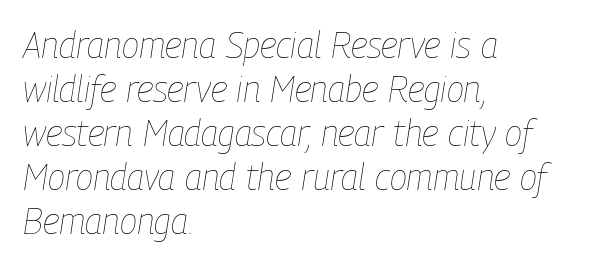
{"italic": "yes", "lean": "right", "slant_degrees": 9, "bold": "no", "weight": "thin", "width": "condensed", "stroke_contrast": "low", "x_height": "medium", "monospaced": "no", "underline": "no", "align": "left", "line_spacing_ratio": 1.22, "letter_spacing": "normal", "letter_spacing_em": 0.0, "glyph_px": 36}
